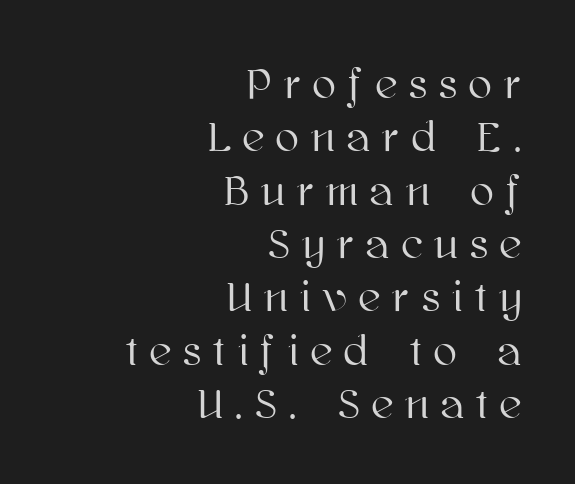
Compared with typical body copy, the letter spacing here is much looser. This rendering features lettering with no underline. Here the designer chose a conventional face with non-uniform glyph widths. Is there any slant? The stems are plumb.
